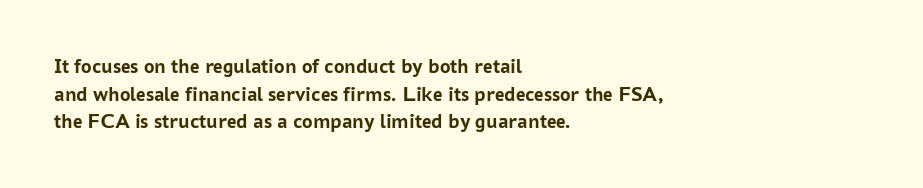
The image shows 21 px bold type, upright; set left-aligned, normal line spacing (1.32x), normal letter spacing, not underlined.
